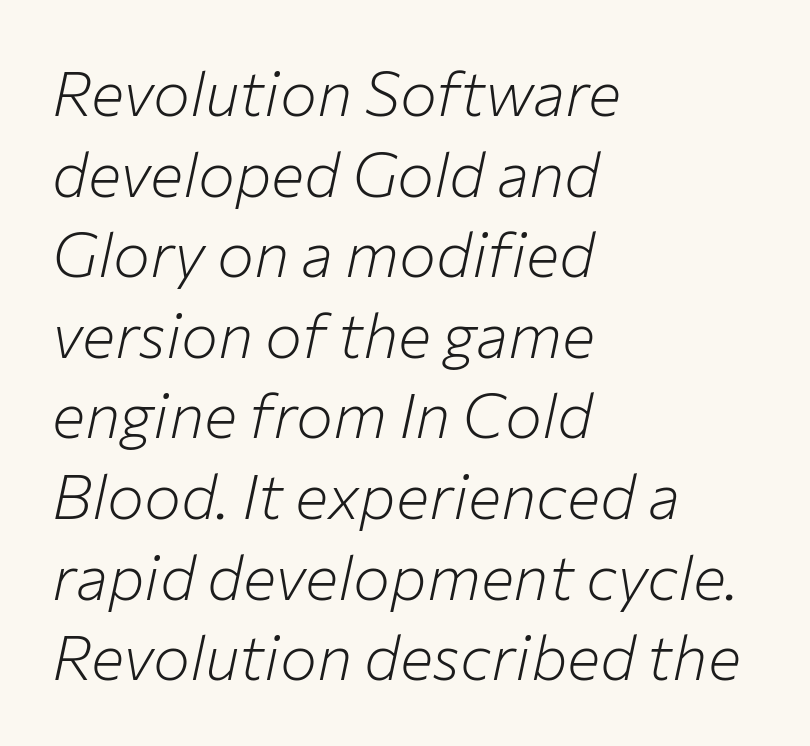
The image shows 62 px light type, italic (leaning right); set left-aligned, normal line spacing (1.3x), normal letter spacing, not underlined; low stroke contrast and a medium x-height.
